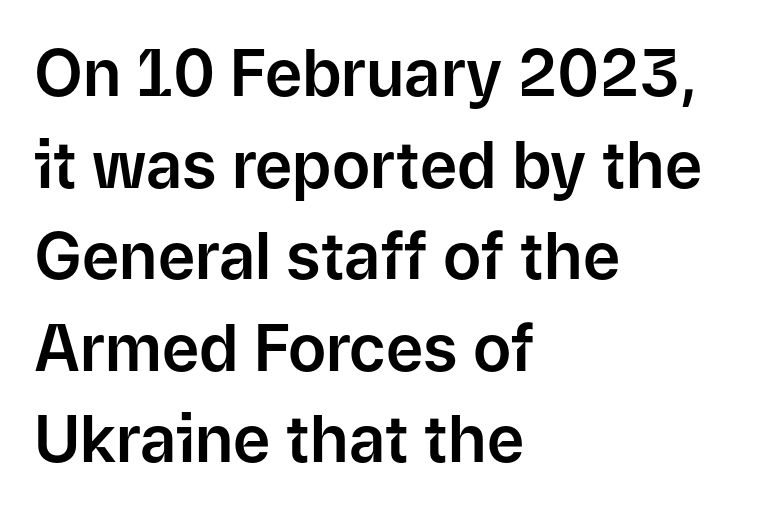
The font's upright variant was chosen for this text. Observe the absence of serifs on each vertical stroke in this sample. The face used here is proportionally spaced, like ordinary book or web type. The strip under each line holds only bare page.
